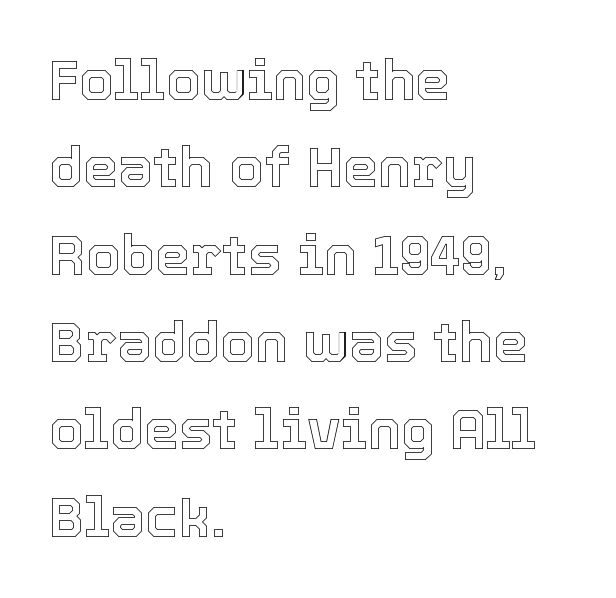
Q: Is the text italic (slanted)? A: No, it is upright.
Q: Is the text underlined? A: No.
Q: How is the paragraph aligned? A: Left-aligned.
Q: Is the spacing between letters normal or unusually wide? A: Normal.
Q: Is the spacing between lines tight, normal or loose? A: Normal.
Q: Width (condensed, normal, or wide)? A: Normal.
Q: x-height? A: Medium.
Q: Monospaced? A: No.
